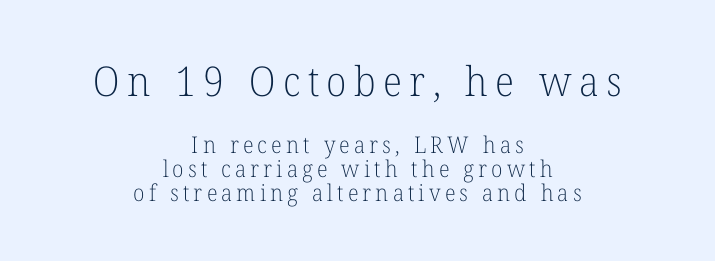
The image shows 41 px light serif type, upright; set centered, tight line spacing (1.05x), not underlined; the first (top) block is 1.78x larger; low stroke contrast and a medium x-height.
